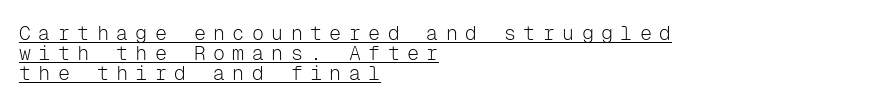
Q: Is the text bold? A: No.
Q: Is the text italic (slanted)? A: No, it is upright.
Q: Is the text underlined? A: Yes.
Q: How is the paragraph aligned? A: Left-aligned.
Q: Is the spacing between letters normal or unusually wide? A: Unusually wide.
Q: Is the spacing between lines tight, normal or loose? A: Tight.
